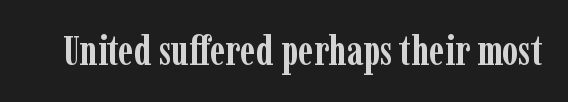
Q: Is the text bold? A: Yes.
Q: Is the text italic (slanted)? A: No, it is upright.
Q: Is the typeface a serif or a sans-serif typeface? A: Serif.
Q: Is the text underlined? A: No.
Q: Is the spacing between letters normal or unusually wide? A: Normal.
Q: Width (condensed, normal, or wide)? A: Condensed.
Q: Stroke contrast? A: Low.
Q: x-height? A: Medium.
Q: Monospaced? A: No.
